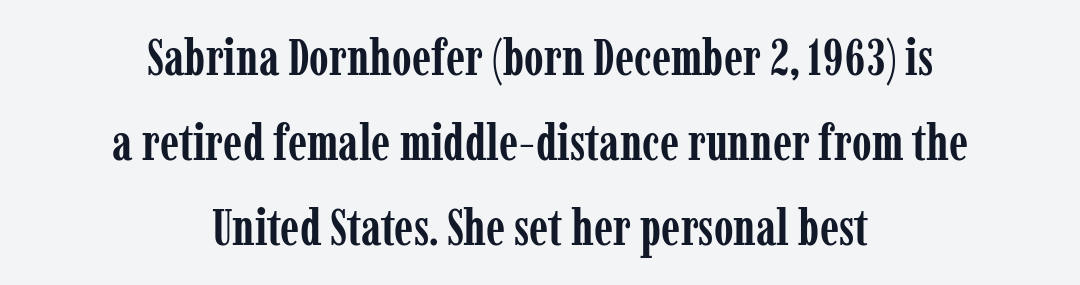
{"serif": "yes", "italic": "no", "bold": "yes", "weight": "semibold", "width": "condensed", "stroke_contrast": "low", "x_height": "medium", "monospaced": "no", "underline": "no", "align": "center", "line_spacing": "normal", "line_spacing_ratio": 1.7, "letter_spacing": "normal", "letter_spacing_em": 0.0, "glyph_px": 50}
